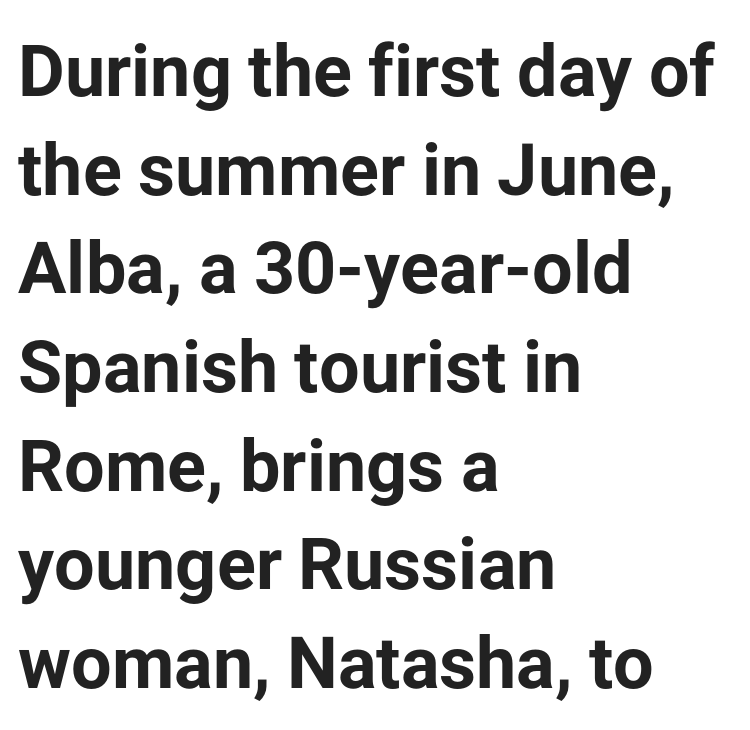
Q: Is the text bold? A: Yes.
Q: Is the text italic (slanted)? A: No, it is upright.
Q: Is the typeface a serif or a sans-serif typeface? A: Sans-serif.
Q: Is the text underlined? A: No.
Q: How is the paragraph aligned? A: Left-aligned.
Q: Is the spacing between letters normal or unusually wide? A: Normal.
Q: Is the spacing between lines tight, normal or loose? A: Normal.
Q: Width (condensed, normal, or wide)? A: Normal.
Q: Stroke contrast? A: Low.
Q: x-height? A: Medium.
Q: Monospaced? A: No.
